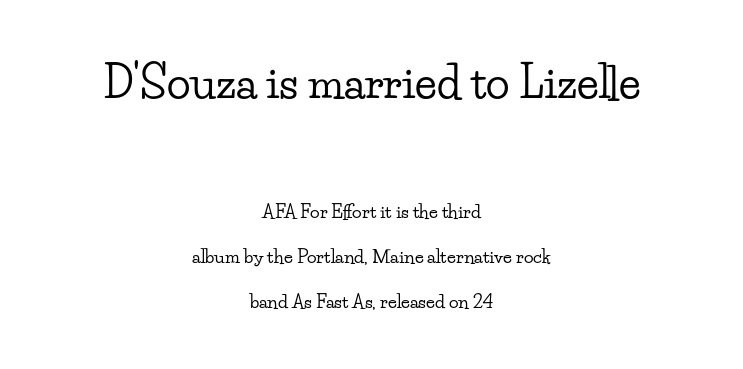
The image shows 44 px wide serif type, upright; set centered, loose line spacing (2.5x), normal letter spacing, not underlined; the first (top) block is 2.44x larger; low stroke contrast and a small x-height.
